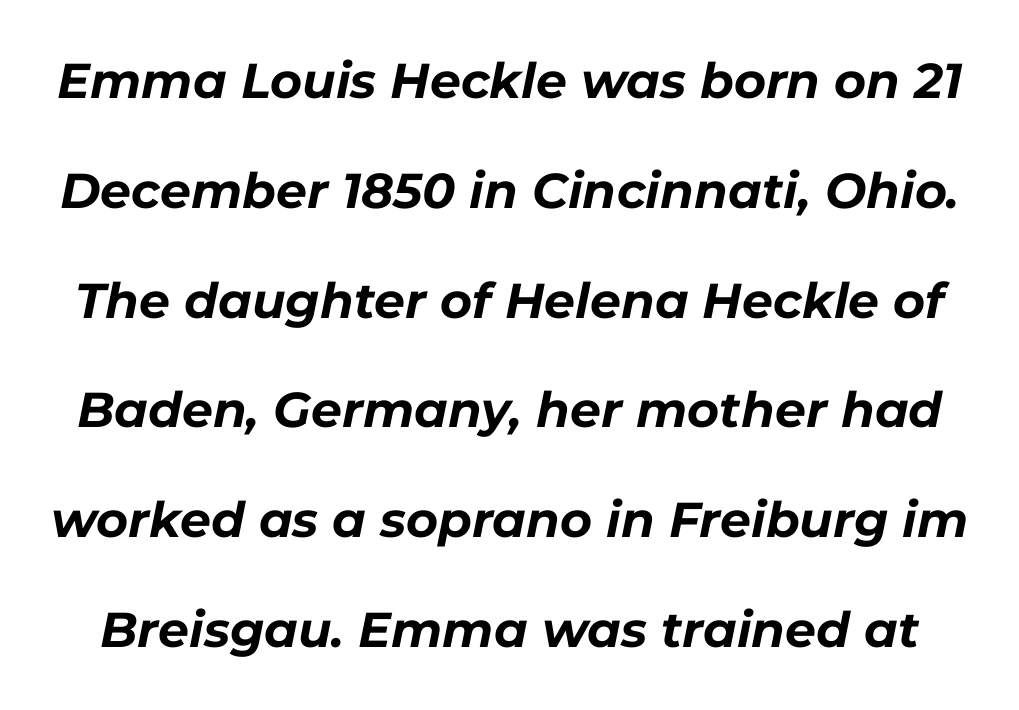
Q: Is the text bold? A: Yes.
Q: Is the text italic (slanted)? A: Yes, it leans right by about 11 degrees.
Q: Is the text underlined? A: No.
Q: Is the spacing between letters normal or unusually wide? A: Normal.
Q: Is the spacing between lines tight, normal or loose? A: Loose.
Q: Width (condensed, normal, or wide)? A: Normal.
Q: Stroke contrast? A: Low.
Q: x-height? A: Medium.
Q: Monospaced? A: No.
